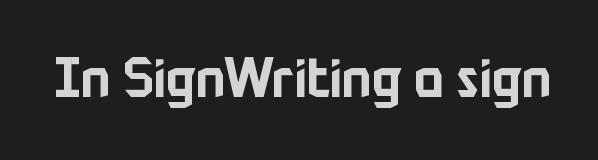
{"serif": "no", "italic": "no", "width": "normal", "stroke_contrast": "low", "x_height": "medium", "monospaced": "no", "underline": "no", "letter_spacing": "normal", "letter_spacing_em": 0.0, "glyph_px": 56}
